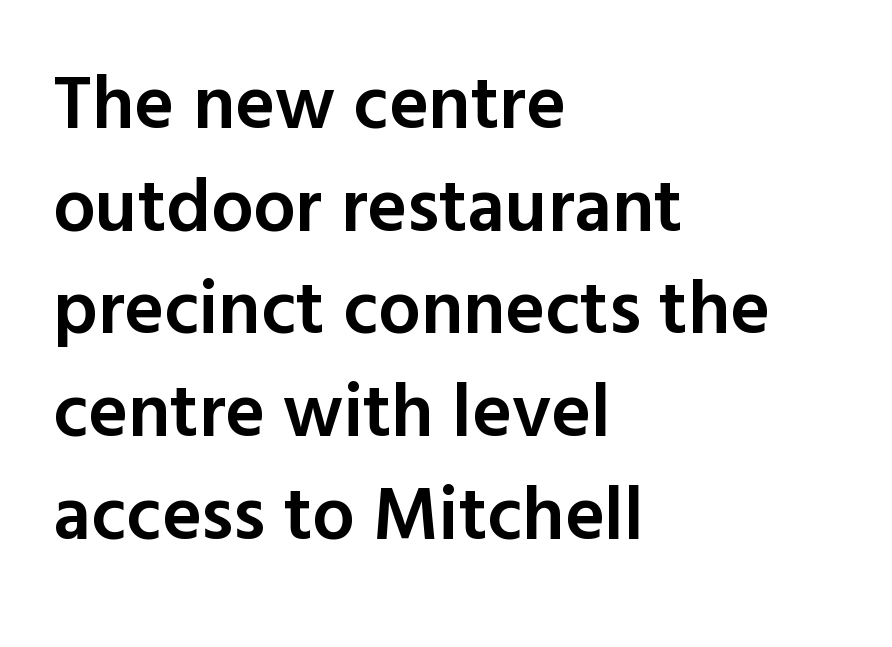
Compared with an ordinary text face, these strokes are moderately heavier — a semibold. The line-height multiplier appears to be the usual default. The rendering uses natural spacing where letterforms have individual widths. Tracking value appears to be zero — textbook default spacing. Vertical strokes here are truly vertical.
